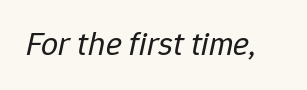
The image shows 34 px regular-weight type, italic (leaning right); set normal letter spacing, not underlined; low stroke contrast and a medium x-height.
